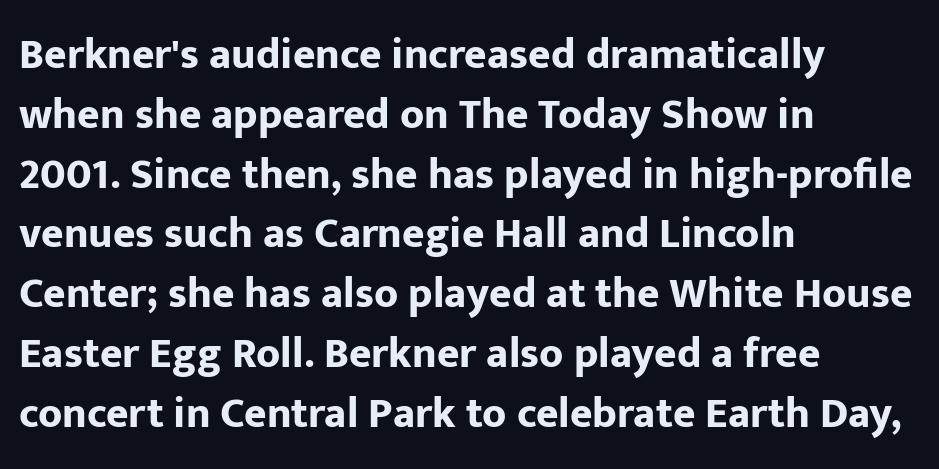
{"serif": "no", "italic": "no", "bold": "yes", "weight": "bold", "width": "normal", "stroke_contrast": "low", "x_height": "medium", "monospaced": "no", "underline": "no", "align": "left", "line_spacing": "normal", "line_spacing_ratio": 1.39, "letter_spacing": "normal", "letter_spacing_em": 0.0, "glyph_px": 43}
